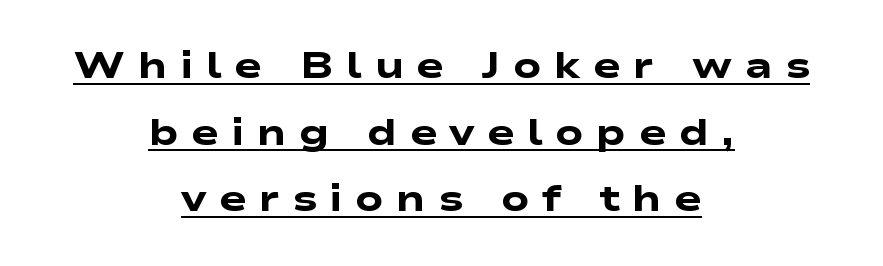
Q: Is the text bold? A: Yes.
Q: Is the typeface a serif or a sans-serif typeface? A: Sans-serif.
Q: Is the text underlined? A: Yes.
Q: How is the paragraph aligned? A: Centered.
Q: Is the spacing between letters normal or unusually wide? A: Unusually wide.
Q: Width (condensed, normal, or wide)? A: Wide.
Q: Stroke contrast? A: Low.
Q: x-height? A: Medium.
Q: Monospaced? A: No.
